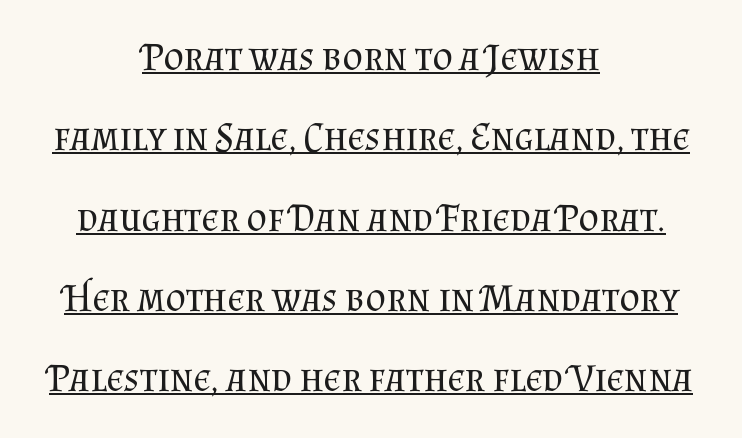
{"serif": "yes", "italic": "no", "bold": "no", "weight": "regular", "width": "normal", "stroke_contrast": "medium", "x_height": "small", "monospaced": "no", "underline": "yes", "align": "center", "line_spacing": "loose", "line_spacing_ratio": 2.06, "letter_spacing": "normal", "letter_spacing_em": 0.0, "glyph_px": 39}
